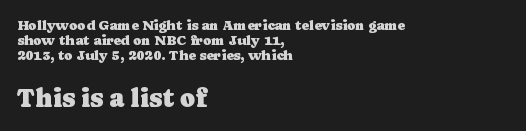
Q: Is the text italic (slanted)? A: No, it is upright.
Q: Is the text underlined? A: No.
Q: How is the paragraph aligned? A: Left-aligned.
Q: Is the spacing between letters normal or unusually wide? A: Normal.
Q: Is the spacing between lines tight, normal or loose? A: Tight.
Q: Which block of text is set in a larger size, the first (top) or the second (bottom)? A: The second (bottom) one.
